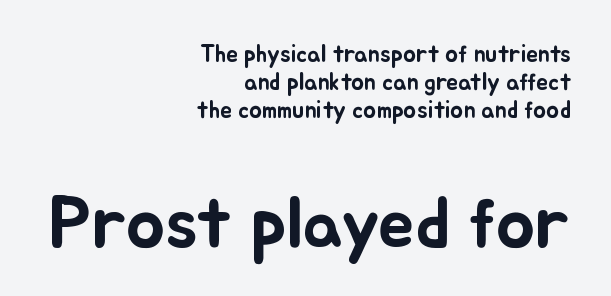
The image shows 73 px text type, upright; set right-aligned, line spacing 1.16x, normal letter spacing, not underlined; the second (bottom) block is 3.04x larger; low stroke contrast and a small x-height.
